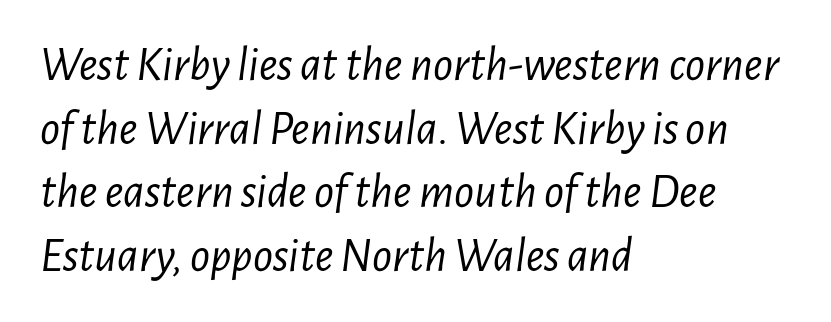
The image shows 49 px light, condensed type, italic (leaning right); set left-aligned, normal line spacing (1.3x), normal letter spacing, not underlined; low stroke contrast and a medium x-height.
